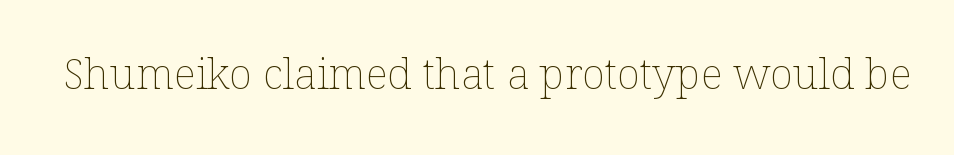
Letters have the restrained weight of plain body copy at most. No extra tracking has been applied to these lines. A clean baseline with only descenders dipping below it. Note the varied advance widths — an 'i' is clearly narrower than an 'm'.
